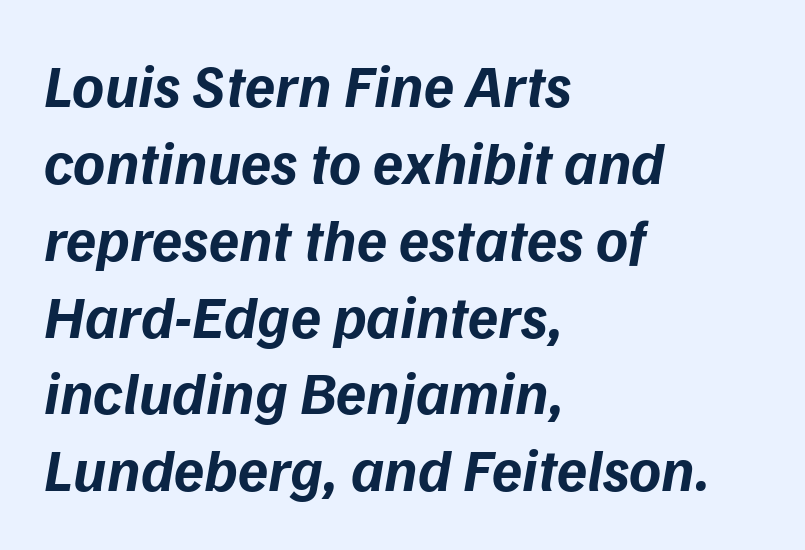
The image shows 61 px bold sans-serif type; set left-aligned, normal line spacing (1.26x), normal letter spacing, not underlined; low stroke contrast and a medium x-height.
